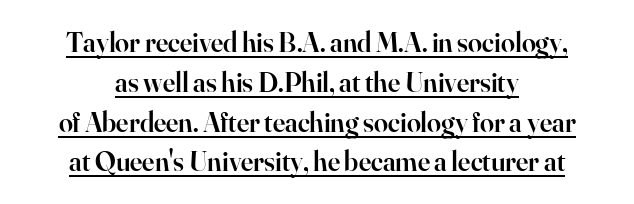
The image shows 28 px semibold serif type, upright; set centered, normal line spacing (1.42x), normal letter spacing, underlined; high stroke contrast and a small x-height.
